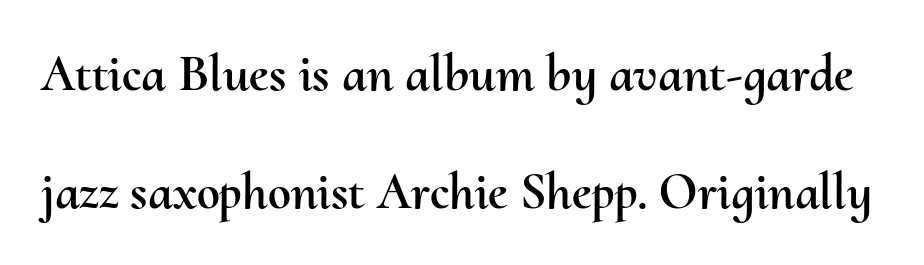
Bare-footed words on every line. Inter-character spacing is left at the font's built-in metrics. Character widths vary here, with narrow letters taking less room than wide ones. Baseline-to-baseline distance is far greater than the letter height. Vertical strokes here are truly vertical.
